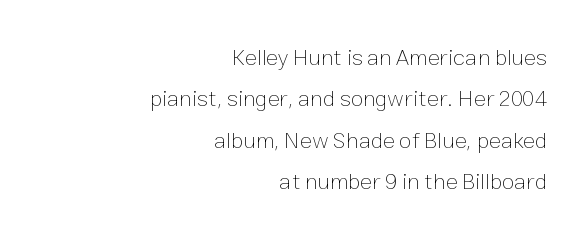
Layout note: lines flush right. This is the regular roman posture of the typeface. In terms of letterspacing, this is plain default setting. Type without underlining.
